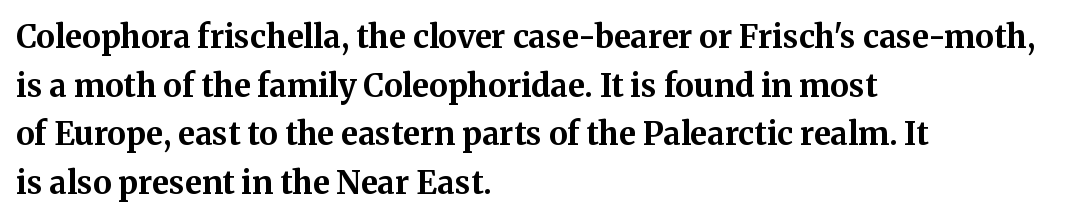
{"serif": "yes", "italic": "no", "bold": "yes", "weight": "bold", "width": "normal", "stroke_contrast": "medium", "x_height": "medium", "monospaced": "no", "underline": "no", "align": "left", "line_spacing": "normal", "line_spacing_ratio": 1.52, "letter_spacing": "normal", "letter_spacing_em": 0.0, "glyph_px": 32}
